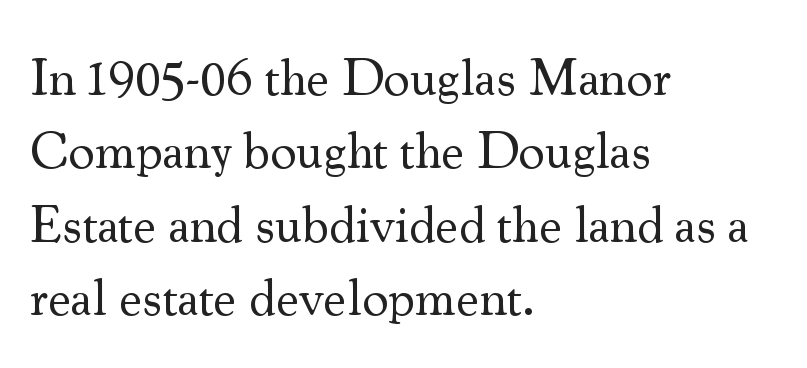
Q: Is the text bold? A: No.
Q: Is the text italic (slanted)? A: No, it is upright.
Q: Is the typeface a serif or a sans-serif typeface? A: Serif.
Q: Is the text underlined? A: No.
Q: How is the paragraph aligned? A: Left-aligned.
Q: Is the spacing between letters normal or unusually wide? A: Normal.
Q: Is the spacing between lines tight, normal or loose? A: Normal.
Q: Width (condensed, normal, or wide)? A: Normal.
Q: Stroke contrast? A: Medium.
Q: x-height? A: Small.
Q: Monospaced? A: No.
